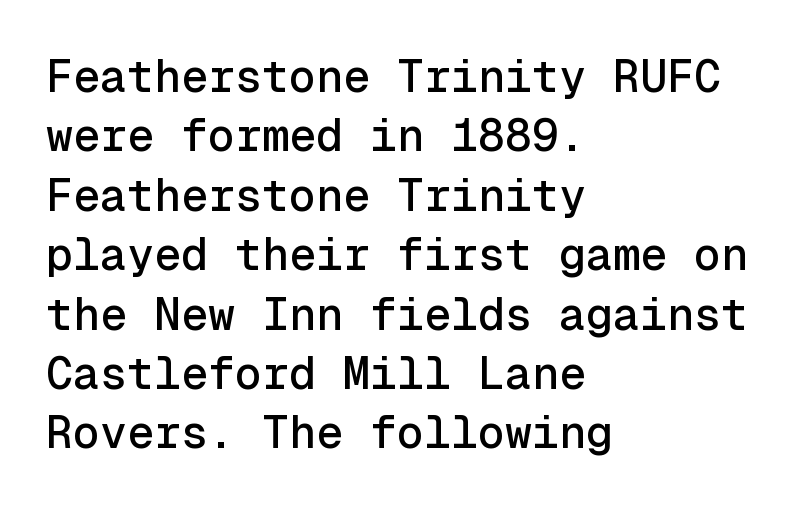
Q: Is the text italic (slanted)? A: No, it is upright.
Q: Is the typeface a serif or a sans-serif typeface? A: Sans-serif.
Q: Is the text underlined? A: No.
Q: How is the paragraph aligned? A: Left-aligned.
Q: Is the spacing between letters normal or unusually wide? A: Normal.
Q: Is the spacing between lines tight, normal or loose? A: Normal.
Q: Width (condensed, normal, or wide)? A: Normal.
Q: x-height? A: Medium.
Q: Monospaced? A: Yes.
